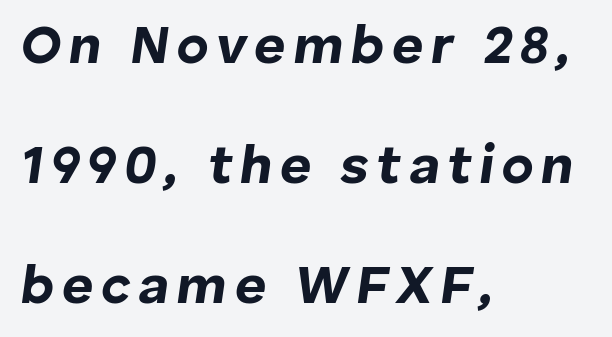
The image shows 54 px bold type, italic (leaning right); set left-aligned, loose line spacing (2.22x), not underlined; low stroke contrast and a medium x-height.
